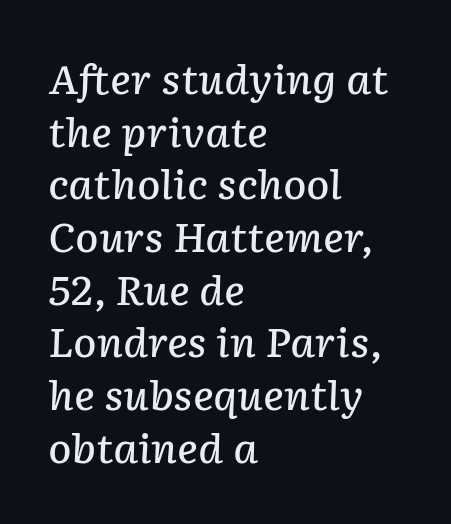
Any mark beneath the type? The region is blank. Is this a fixed-width face? No — the glyphs have proportional, varying widths. The passage shown has conventional tracking throughout. Moderately thickened strokes mark this as semibold type.
